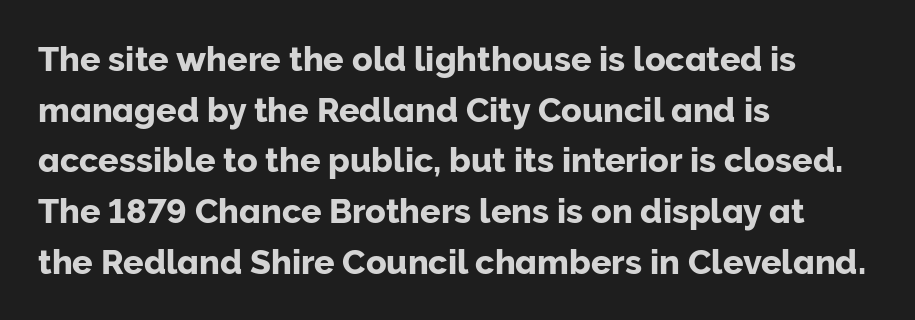
The image shows 34 px sans-serif type, upright; set left-aligned, normal line spacing (1.49x), normal letter spacing, not underlined; low stroke contrast and a medium x-height.
